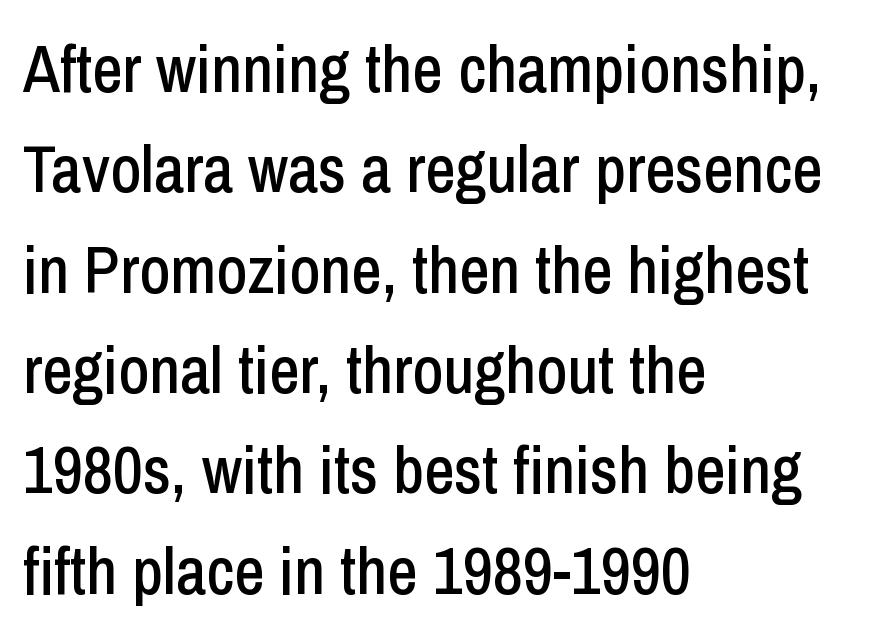
Q: Is the text italic (slanted)? A: No, it is upright.
Q: Is the typeface a serif or a sans-serif typeface? A: Sans-serif.
Q: Is the text underlined? A: No.
Q: How is the paragraph aligned? A: Left-aligned.
Q: Is the spacing between letters normal or unusually wide? A: Normal.
Q: Is the spacing between lines tight, normal or loose? A: Normal.
Q: Width (condensed, normal, or wide)? A: Condensed.
Q: Stroke contrast? A: Low.
Q: x-height? A: Medium.
Q: Monospaced? A: No.
